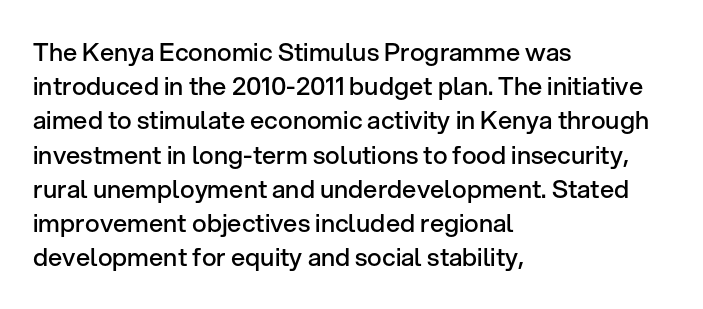
Q: Is the text bold? A: Semi-bold.
Q: Is the text italic (slanted)? A: No, it is upright.
Q: Is the text underlined? A: No.
Q: How is the paragraph aligned? A: Left-aligned.
Q: Is the spacing between letters normal or unusually wide? A: Normal.
Q: Is the spacing between lines tight, normal or loose? A: Normal.
